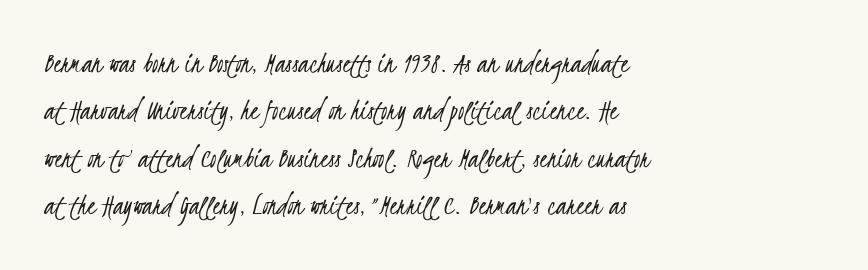
The image shows 31 px light, condensed sans-serif type; set left-aligned, normal line spacing (1.53x), normal letter spacing, not underlined; low stroke contrast and a small x-height.
